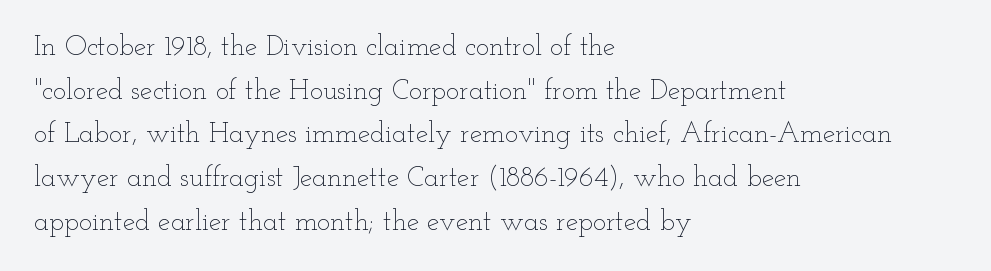
The image shows 28 px thin, wide type, upright; set left-aligned, normal line spacing (1.56x), normal letter spacing, not underlined; low stroke contrast and a small x-height.
